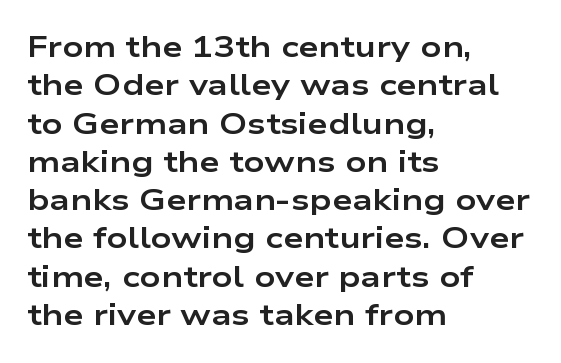
The image shows 29 px bold, wide sans-serif type, upright; set left-aligned, normal line spacing (1.32x), normal letter spacing, not underlined; low stroke contrast and a medium x-height.
